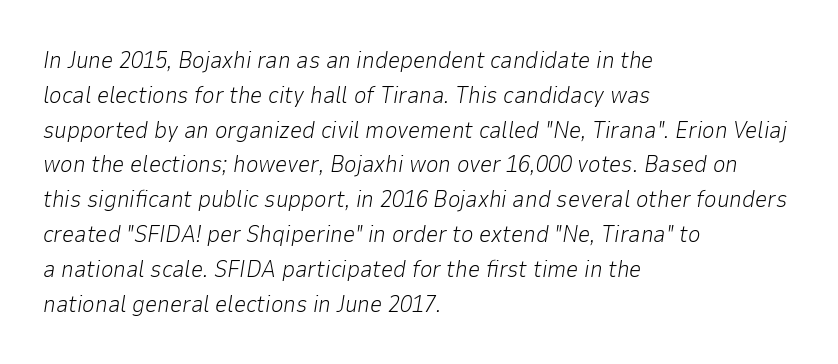
The image shows 24 px text type, italic (leaning right); set left-aligned, normal line spacing (1.45x), normal letter spacing, not underlined.
